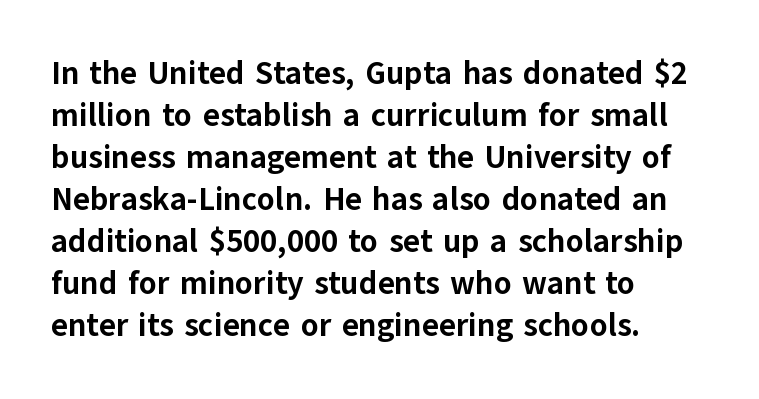
{"serif": "no", "italic": "no", "bold": "yes", "weight": "bold", "width": "normal", "stroke_contrast": "low", "x_height": "medium", "monospaced": "no", "underline": "no", "align": "left", "line_spacing": "normal", "line_spacing_ratio": 1.31, "letter_spacing": "normal", "letter_spacing_em": 0.0, "glyph_px": 32}
